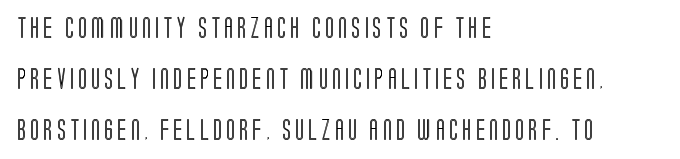
The image shows 21 px text type, upright; set left-aligned, loose line spacing (2.43x), unusually wide letter spacing (+0.2 em), not underlined.
